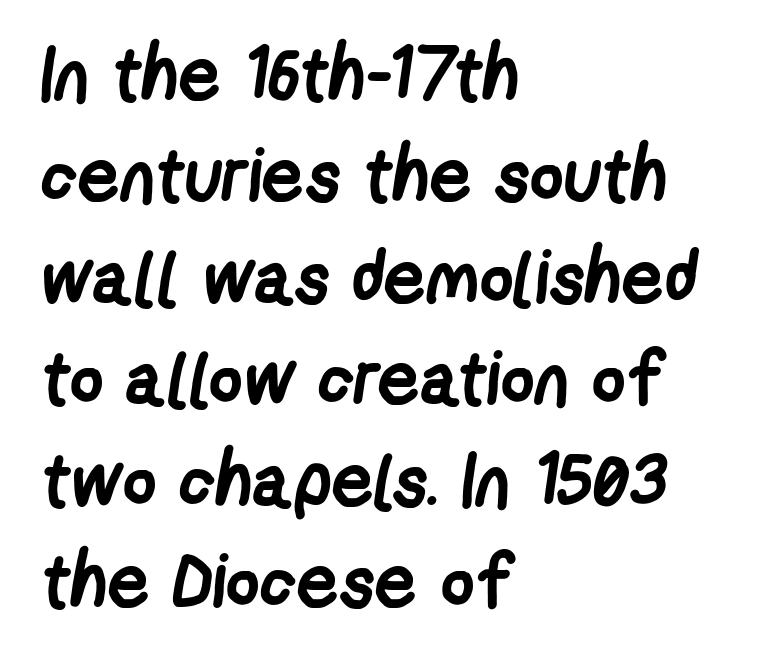
Q: Is the text bold? A: Yes.
Q: Is the typeface a serif or a sans-serif typeface? A: Sans-serif.
Q: Is the text underlined? A: No.
Q: How is the paragraph aligned? A: Left-aligned.
Q: Is the spacing between letters normal or unusually wide? A: Normal.
Q: Is the spacing between lines tight, normal or loose? A: Normal.
Q: Width (condensed, normal, or wide)? A: Condensed.
Q: Stroke contrast? A: Low.
Q: x-height? A: Medium.
Q: Monospaced? A: No.
